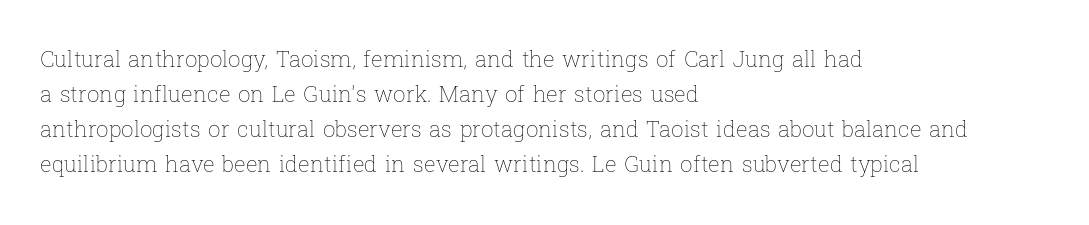
The image shows 22 px text type, upright; set left-aligned, normal line spacing (1.59x), normal letter spacing, not underlined.
